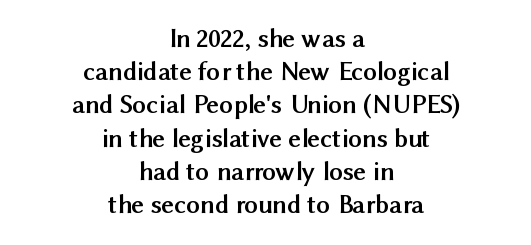
Q: Is the text bold? A: Yes.
Q: Is the text italic (slanted)? A: No, it is upright.
Q: Is the text underlined? A: No.
Q: How is the paragraph aligned? A: Centered.
Q: Is the spacing between letters normal or unusually wide? A: Normal.
